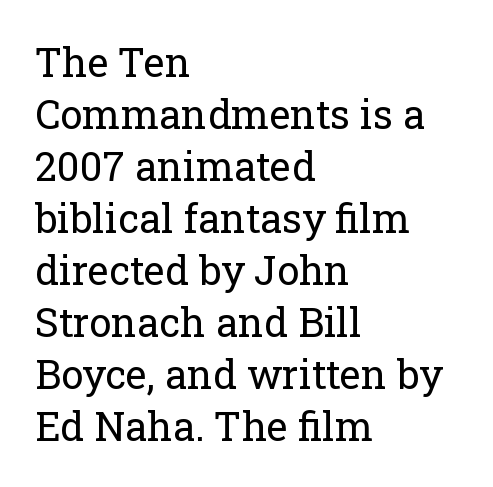
Words appear dense and cohesive because spacing is normal. It's the straight-up-and-down kind of type. Is the type heavy? It reads as light-to-regular instead. Stroke terminals: seriffed. Short and long lines alike share a common starting point at left.
